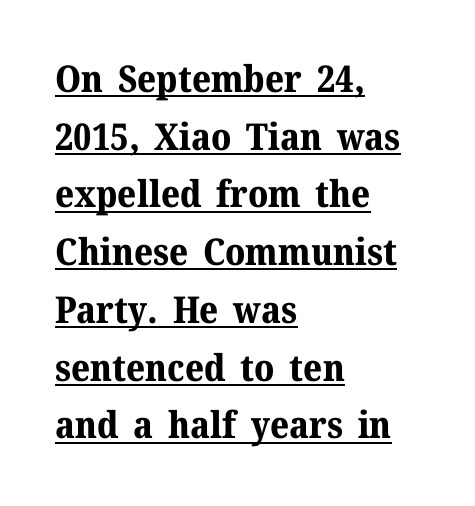
Q: Is the text bold? A: Yes.
Q: Is the text italic (slanted)? A: No, it is upright.
Q: Is the typeface a serif or a sans-serif typeface? A: Serif.
Q: Is the text underlined? A: Yes.
Q: How is the paragraph aligned? A: Left-aligned.
Q: Is the spacing between letters normal or unusually wide? A: Normal.
Q: Is the spacing between lines tight, normal or loose? A: Normal.
Q: Width (condensed, normal, or wide)? A: Normal.
Q: Stroke contrast? A: Medium.
Q: x-height? A: Medium.
Q: Monospaced? A: No.
